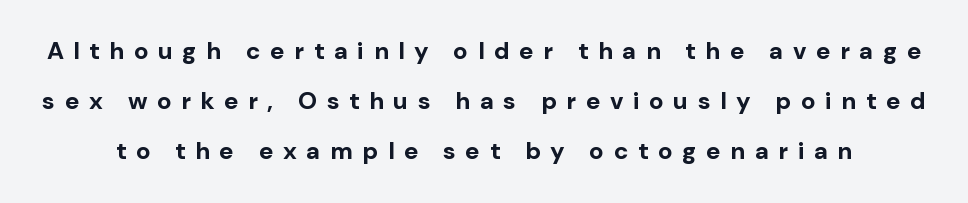
Q: Is the text bold? A: Yes.
Q: Is the text italic (slanted)? A: No, it is upright.
Q: Is the text underlined? A: No.
Q: Is the spacing between letters normal or unusually wide? A: Unusually wide.
Q: Is the spacing between lines tight, normal or loose? A: Loose.
